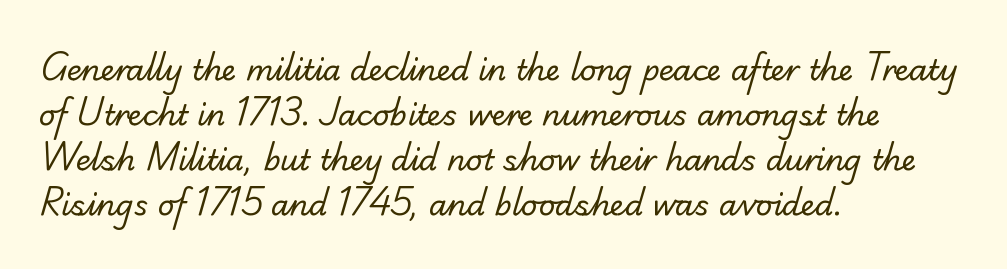
Q: Is the text bold? A: No.
Q: Is the typeface a serif or a sans-serif typeface? A: Serif.
Q: Is the text underlined? A: No.
Q: How is the paragraph aligned? A: Left-aligned.
Q: Is the spacing between letters normal or unusually wide? A: Normal.
Q: Is the spacing between lines tight, normal or loose? A: Normal.
Q: Width (condensed, normal, or wide)? A: Normal.
Q: Stroke contrast? A: Low.
Q: x-height? A: Small.
Q: Monospaced? A: No.
